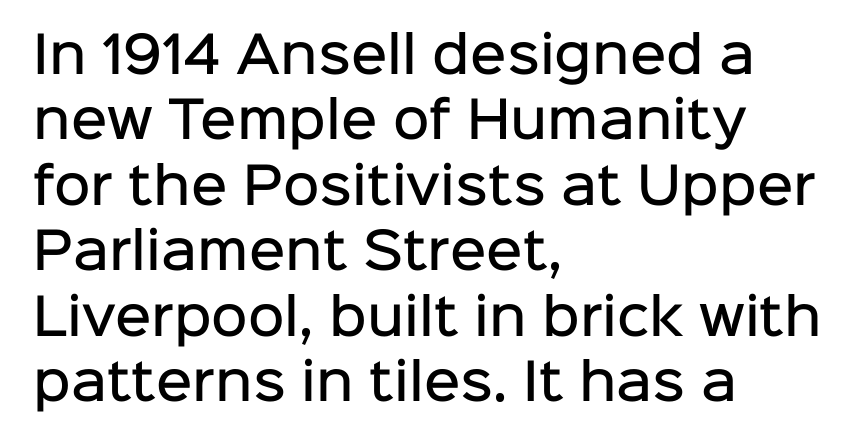
The image shows 50 px semibold sans-serif type, upright; set left-aligned, normal line spacing (1.31x), normal letter spacing, not underlined; low stroke contrast and a medium x-height.
